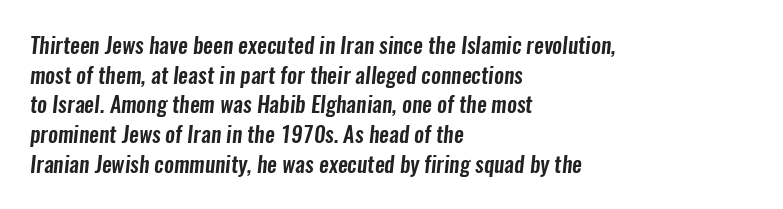
{"underline": "no", "align": "left", "line_spacing": "normal", "line_spacing_ratio": 1.35, "letter_spacing": "normal", "letter_spacing_em": 0.0, "glyph_px": 22}
